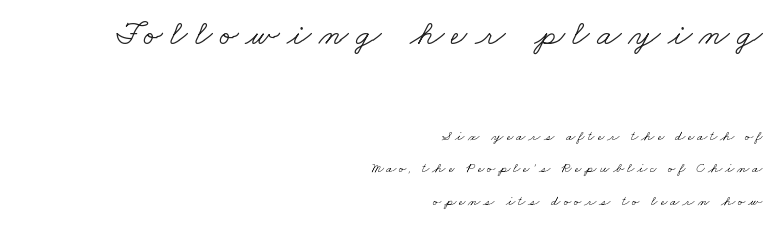
{"serif": "yes", "bold": "no", "weight": "light", "width": "wide", "stroke_contrast": "low", "x_height": "small", "monospaced": "no", "underline": "no", "align": "right", "line_spacing": "loose", "line_spacing_ratio": 2.33, "letter_spacing": "wide", "letter_spacing_em": 0.21, "larger_block": "first", "size_ratio": 2.5, "glyph_px": 35}
